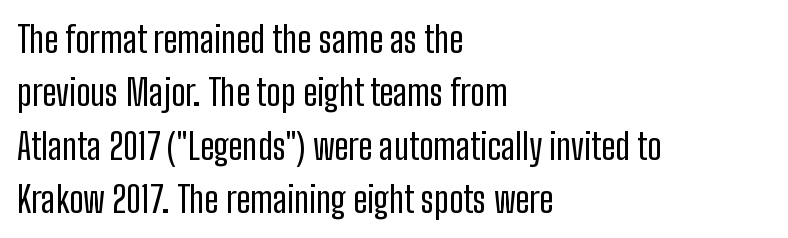
This rendering leaves character spacing at its baseline value. Baseline-to-baseline distance is the conventional proportion of letter height. It's the straight-up-and-down kind of type. The letters look calm and open, with moderate or lighter stems.
